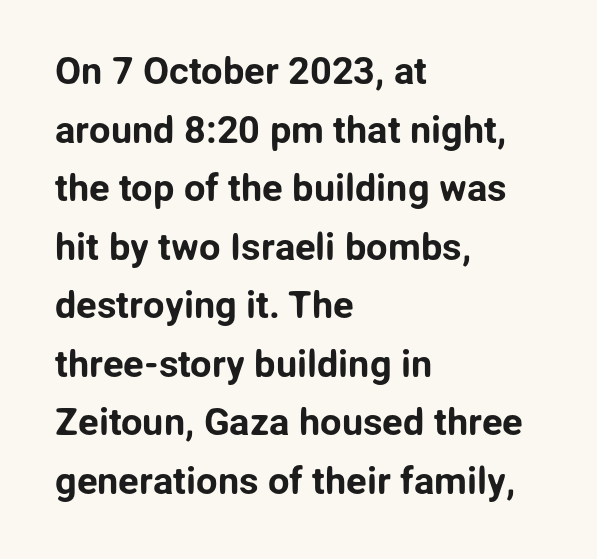
Q: Is the text italic (slanted)? A: No, it is upright.
Q: Is the typeface a serif or a sans-serif typeface? A: Sans-serif.
Q: Is the text underlined? A: No.
Q: How is the paragraph aligned? A: Left-aligned.
Q: Is the spacing between letters normal or unusually wide? A: Normal.
Q: Is the spacing between lines tight, normal or loose? A: Normal.
Q: Width (condensed, normal, or wide)? A: Normal.
Q: Stroke contrast? A: Low.
Q: x-height? A: Medium.
Q: Monospaced? A: No.
